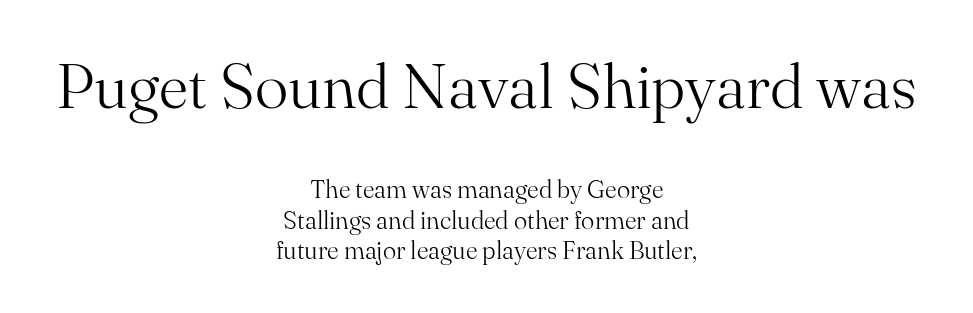
The passage shown is typed in a proportional face where columns would drift. A student would call this center alignment; a typographer would say set centered. A typesetter would label this face a serif. No chunkiness to these letters — they're not bold. The foot of each line stays bare and open.
